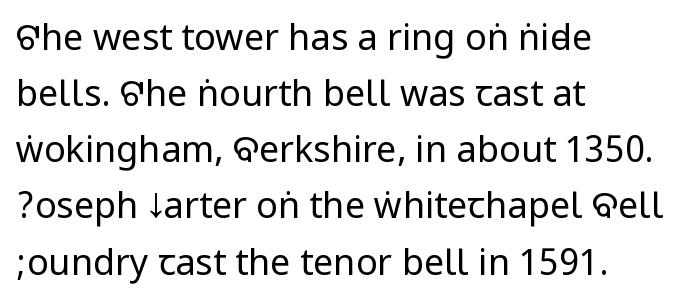
{"serif": "no", "italic": "no", "bold": "no", "weight": "regular", "width": "condensed", "stroke_contrast": "low", "underline": "no", "align": "left", "line_spacing": "normal", "line_spacing_ratio": 1.56, "letter_spacing": "normal", "letter_spacing_em": 0.0, "glyph_px": 36}
